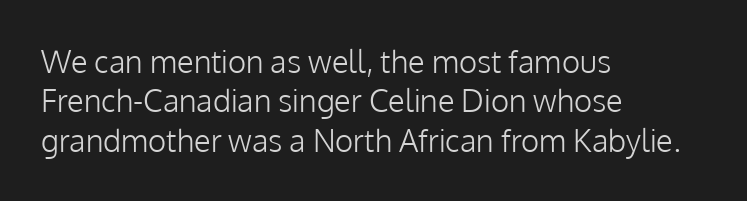
{"serif": "no", "italic": "no", "bold": "no", "weight": "light", "width": "normal", "stroke_contrast": "low", "x_height": "medium", "monospaced": "no", "underline": "no", "align": "left", "line_spacing": "normal", "line_spacing_ratio": 1.27, "letter_spacing": "normal", "letter_spacing_em": 0.0, "glyph_px": 31}
